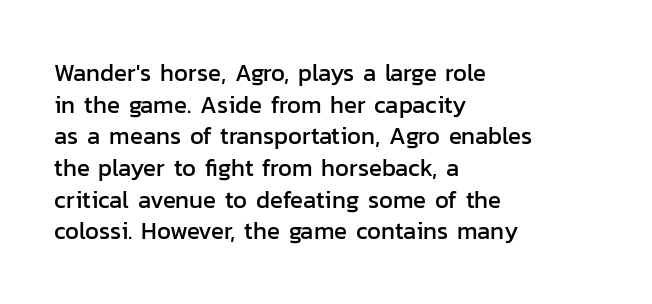
Q: Is the text italic (slanted)? A: No, it is upright.
Q: Is the text underlined? A: No.
Q: How is the paragraph aligned? A: Left-aligned.
Q: Is the spacing between letters normal or unusually wide? A: Normal.
Q: Is the spacing between lines tight, normal or loose? A: Normal.
